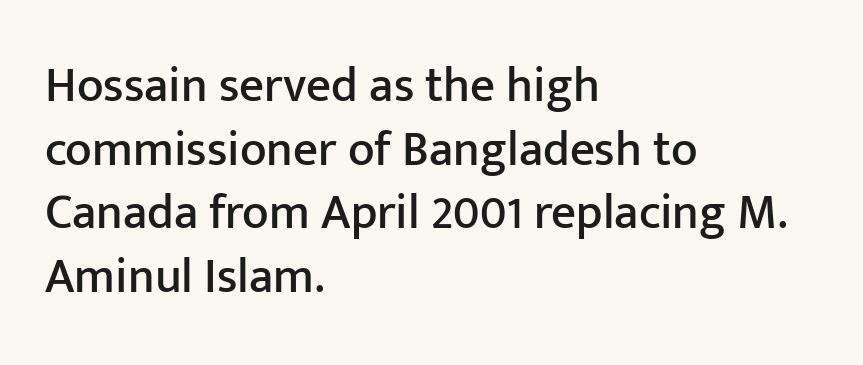
Q: Is the text italic (slanted)? A: No, it is upright.
Q: Is the typeface a serif or a sans-serif typeface? A: Sans-serif.
Q: Is the text underlined? A: No.
Q: How is the paragraph aligned? A: Left-aligned.
Q: Is the spacing between letters normal or unusually wide? A: Normal.
Q: Is the spacing between lines tight, normal or loose? A: Normal.
Q: Width (condensed, normal, or wide)? A: Normal.
Q: Stroke contrast? A: Low.
Q: x-height? A: Medium.
Q: Monospaced? A: No.
